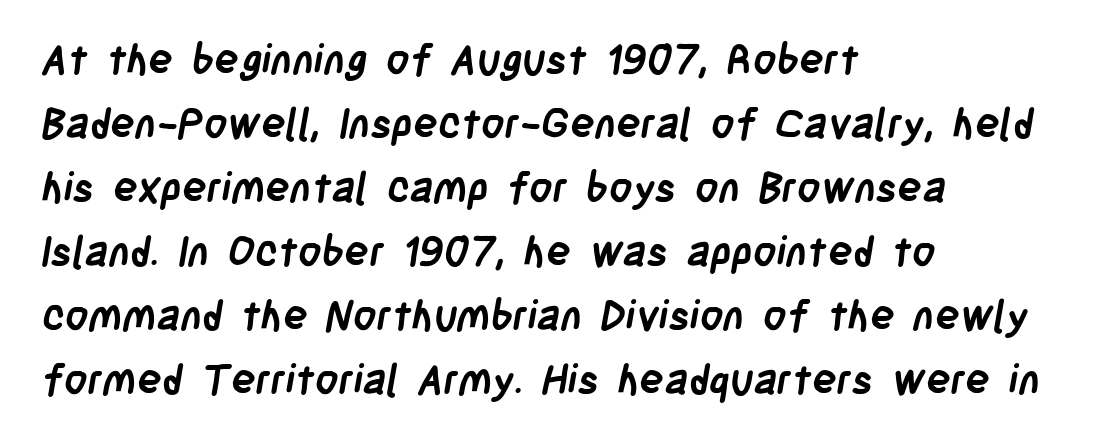
Q: Is the text bold? A: Yes.
Q: Is the typeface a serif or a sans-serif typeface? A: Sans-serif.
Q: Is the text underlined? A: No.
Q: How is the paragraph aligned? A: Left-aligned.
Q: Is the spacing between letters normal or unusually wide? A: Normal.
Q: Is the spacing between lines tight, normal or loose? A: Normal.
Q: Width (condensed, normal, or wide)? A: Condensed.
Q: Stroke contrast? A: Low.
Q: x-height? A: Large.
Q: Monospaced? A: No.
